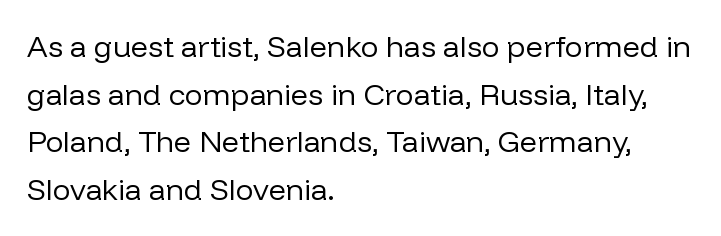
Q: Is the text bold? A: No.
Q: Is the text italic (slanted)? A: No, it is upright.
Q: Is the typeface a serif or a sans-serif typeface? A: Sans-serif.
Q: Is the text underlined? A: No.
Q: How is the paragraph aligned? A: Left-aligned.
Q: Is the spacing between letters normal or unusually wide? A: Normal.
Q: Is the spacing between lines tight, normal or loose? A: Normal.
Q: Width (condensed, normal, or wide)? A: Normal.
Q: Stroke contrast? A: Low.
Q: x-height? A: Medium.
Q: Monospaced? A: No.
